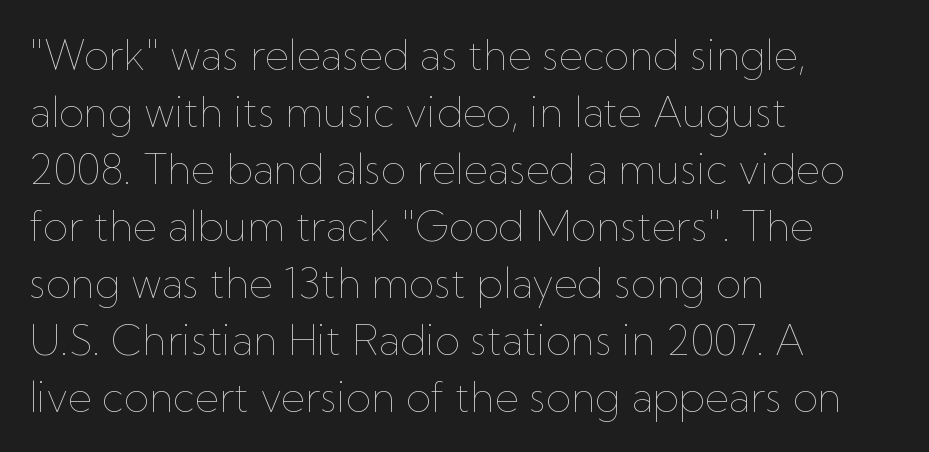
{"italic": "no", "bold": "no", "weight": "thin", "width": "normal", "stroke_contrast": "low", "x_height": "medium", "monospaced": "no", "underline": "no", "align": "left", "line_spacing": "normal", "line_spacing_ratio": 1.39, "letter_spacing": "normal", "letter_spacing_em": 0.0, "glyph_px": 41}
